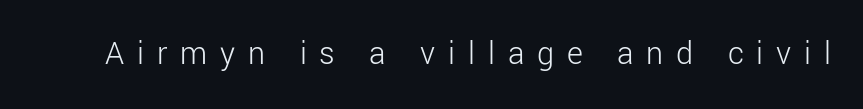
{"serif": "no", "italic": "no", "bold": "no", "weight": "light", "width": "normal", "stroke_contrast": "low", "x_height": "medium", "monospaced": "no", "underline": "no", "letter_spacing": "wide", "letter_spacing_em": 0.38, "glyph_px": 34}
